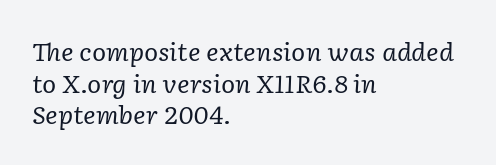
{"italic": "yes", "lean": "right", "slant_degrees": 2, "bold": "no", "underline": "no", "align": "left", "line_spacing": "normal", "line_spacing_ratio": 1.32, "letter_spacing": "normal", "letter_spacing_em": 0.0, "glyph_px": 24}
